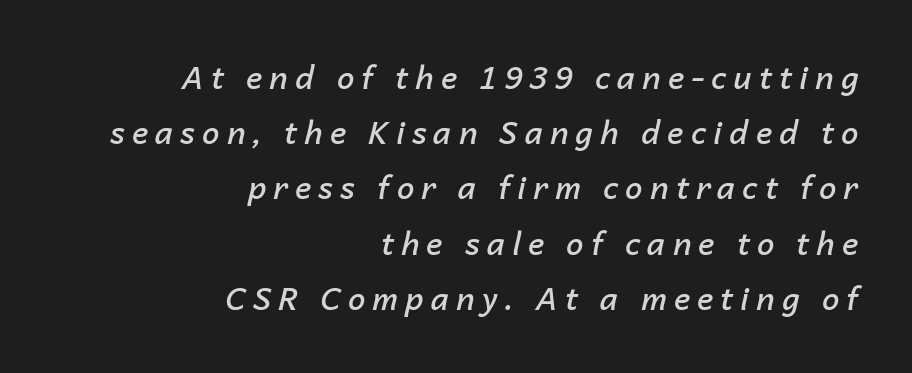
Q: Is the text bold? A: Semi-bold.
Q: Is the text italic (slanted)? A: Yes, it leans right by about 14 degrees.
Q: Is the text underlined? A: No.
Q: How is the paragraph aligned? A: Right-aligned.
Q: Is the spacing between letters normal or unusually wide? A: Unusually wide.
Q: Width (condensed, normal, or wide)? A: Normal.
Q: Stroke contrast? A: Low.
Q: x-height? A: Medium.
Q: Monospaced? A: No.
